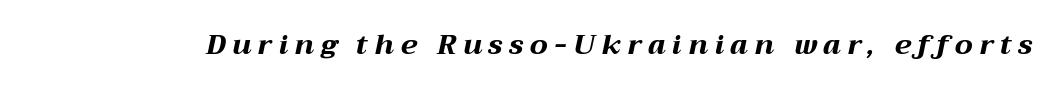
{"italic": "yes", "lean": "right", "slant_degrees": 12, "bold": "yes", "weight": "bold", "width": "wide", "stroke_contrast": "medium", "x_height": "medium", "monospaced": "no", "underline": "no", "letter_spacing": "wide", "letter_spacing_em": 0.23, "glyph_px": 28}
